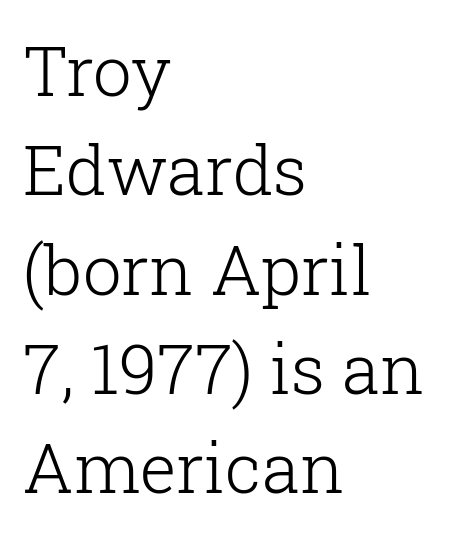
Q: Is the text bold? A: No.
Q: Is the text italic (slanted)? A: No, it is upright.
Q: Is the typeface a serif or a sans-serif typeface? A: Serif.
Q: Is the text underlined? A: No.
Q: How is the paragraph aligned? A: Left-aligned.
Q: Is the spacing between letters normal or unusually wide? A: Normal.
Q: Is the spacing between lines tight, normal or loose? A: Normal.
Q: Width (condensed, normal, or wide)? A: Normal.
Q: Stroke contrast? A: Low.
Q: x-height? A: Medium.
Q: Monospaced? A: No.
